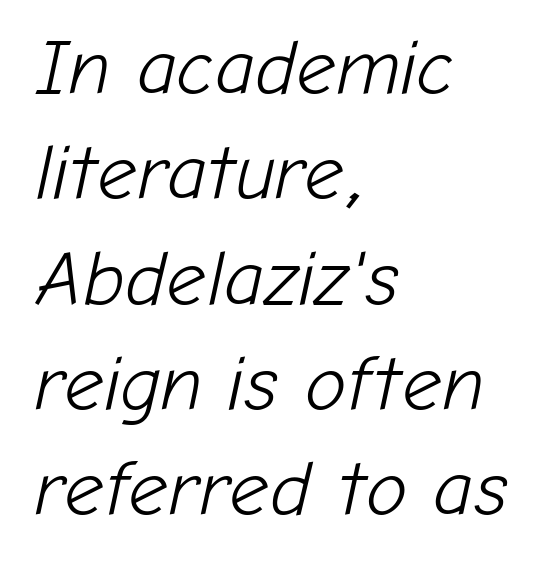
Clear beneath every line of the passage. Stroke mass is kept to a normal reading level or below. Is the letter spacing exaggerated? No — it looks like the ordinary default. The lettering tilts uniformly, giving the passage an italic look. Evenly set lines give the paragraph a standard silhouette.
